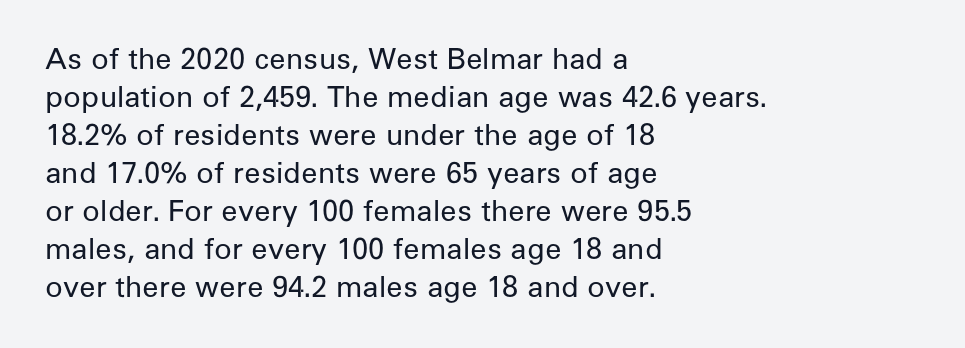
The font sits on the lighter half of the weight spectrum, regular included. The space between consecutive lines is moderate. Proportional: the letters do not fall into vertical columns. Unmarked baselines from the first word to the last.
